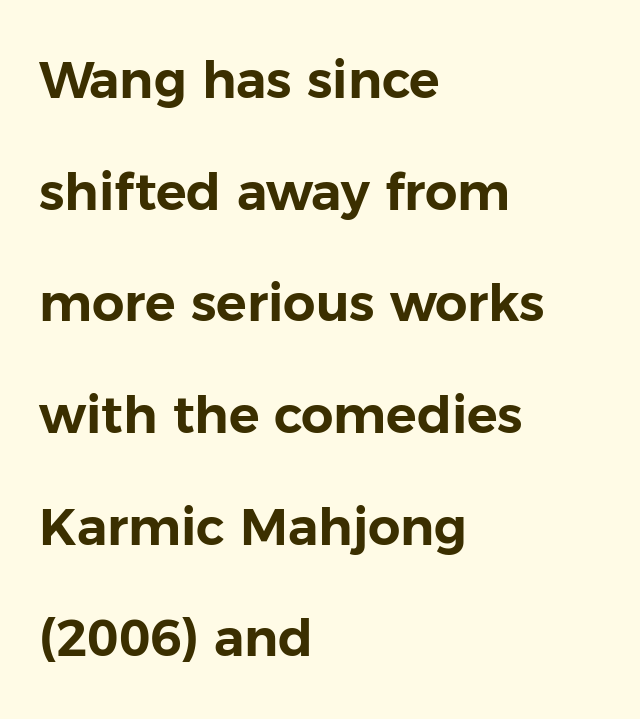
Reading down the block, your eye returns to a fixed left position each line. The type is set solid horizontally, with unmodified tracking. Any mark beneath the type? The region is blank. Summary of vertical rhythm: relaxed, with wide interline spacing.
